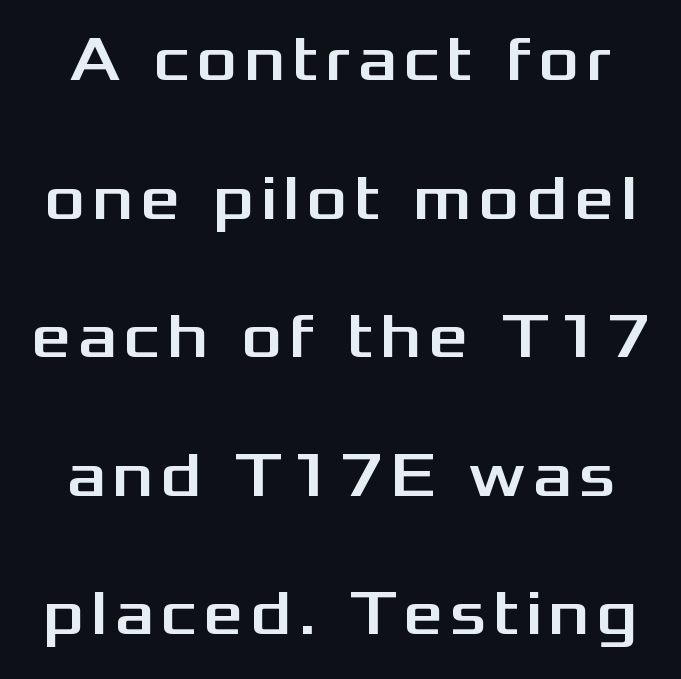
Q: Is the text italic (slanted)? A: No, it is upright.
Q: Is the typeface a serif or a sans-serif typeface? A: Sans-serif.
Q: Is the text underlined? A: No.
Q: Is the spacing between lines tight, normal or loose? A: Loose.
Q: Width (condensed, normal, or wide)? A: Wide.
Q: Stroke contrast? A: Medium.
Q: x-height? A: Medium.
Q: Monospaced? A: No.
